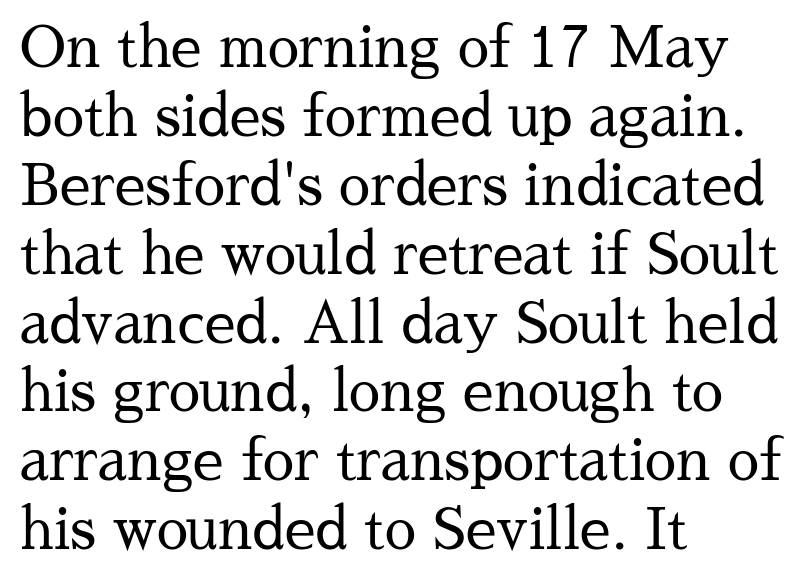
Note: serifs present on the glyphs. Letters have the restrained weight of plain body copy at most. Only glyphs here, with clear space below each row. This is the regular roman posture of the typeface. A student would call this left alignment; a typographer would say flush left, rag right.
